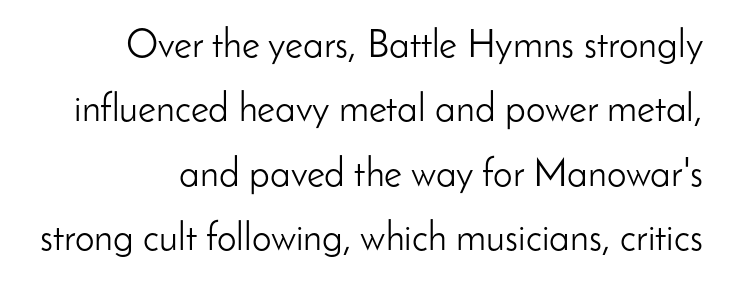
The image shows 39 px light sans-serif type, upright; set normal line spacing (1.65x), normal letter spacing, not underlined; low stroke contrast and a small x-height.
